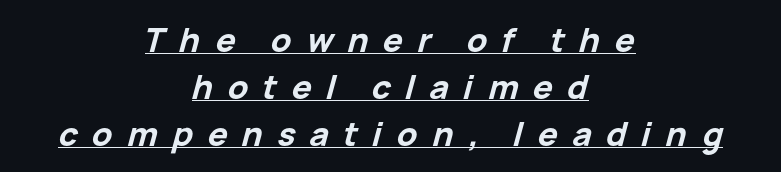
Q: Is the text bold? A: Yes.
Q: Is the text italic (slanted)? A: Yes, it leans right by about 15 degrees.
Q: Is the text underlined? A: Yes.
Q: How is the paragraph aligned? A: Centered.
Q: Is the spacing between letters normal or unusually wide? A: Unusually wide.
Q: Is the spacing between lines tight, normal or loose? A: Normal.
Q: Width (condensed, normal, or wide)? A: Normal.
Q: Stroke contrast? A: Low.
Q: x-height? A: Medium.
Q: Monospaced? A: No.
